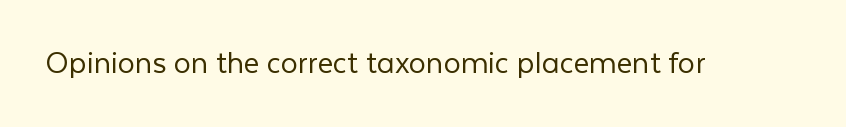
Q: Is the text bold? A: No.
Q: Is the text italic (slanted)? A: No, it is upright.
Q: Is the typeface a serif or a sans-serif typeface? A: Sans-serif.
Q: Is the text underlined? A: No.
Q: Is the spacing between letters normal or unusually wide? A: Normal.
Q: Width (condensed, normal, or wide)? A: Normal.
Q: Stroke contrast? A: Low.
Q: x-height? A: Medium.
Q: Monospaced? A: No.
